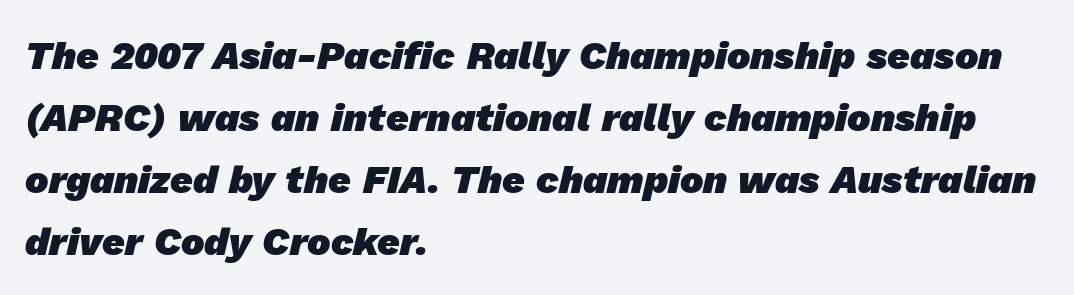
The string is rendered with underlining switched off. The passage is arranged the way most books set body copy — flush left. The letters advance in unequal steps, a hallmark of proportional type. Honestly, the row spacing looks completely unremarkable.
